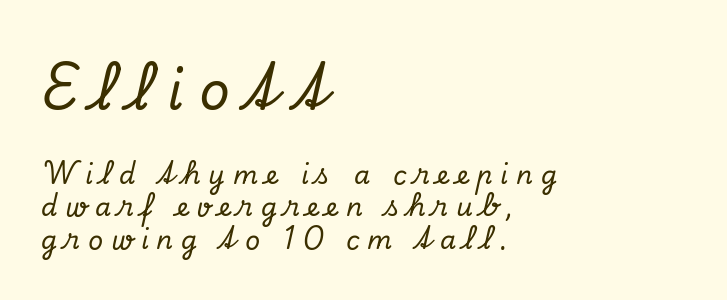
The image shows 53 px serif type, italic (leaning right); set left-aligned, normal line spacing (1.25x), unusually wide letter spacing (+0.3 em), not underlined; the first (top) block is 2.04x larger; low stroke contrast and a small x-height.
